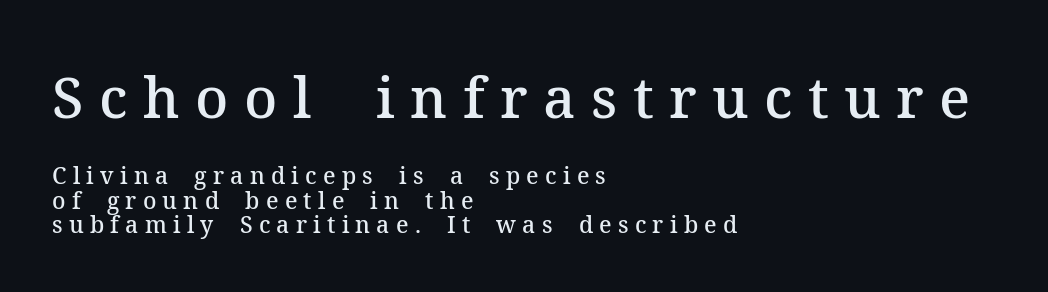
Each letter keeps its own natural width here, so spacing adapts to shape. Posture: upright roman. A serif font was chosen for this passage. Does the bottom block carry the larger type? No, the top block does.
